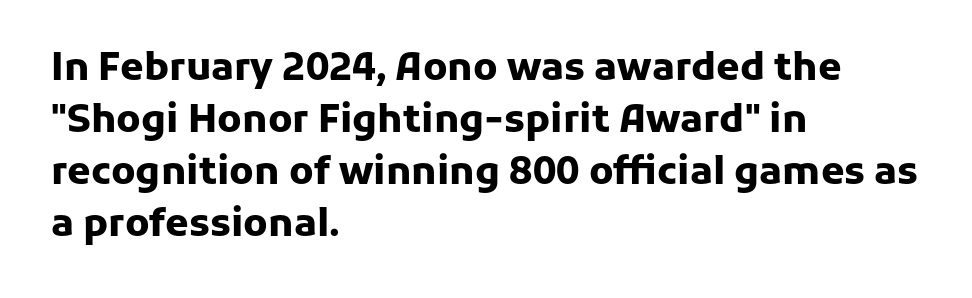
{"serif": "no", "italic": "no", "bold": "yes", "weight": "heavy", "width": "normal", "stroke_contrast": "low", "x_height": "medium", "monospaced": "no", "underline": "no", "align": "left", "line_spacing": "normal", "line_spacing_ratio": 1.37, "letter_spacing": "normal", "letter_spacing_em": 0.0, "glyph_px": 38}
